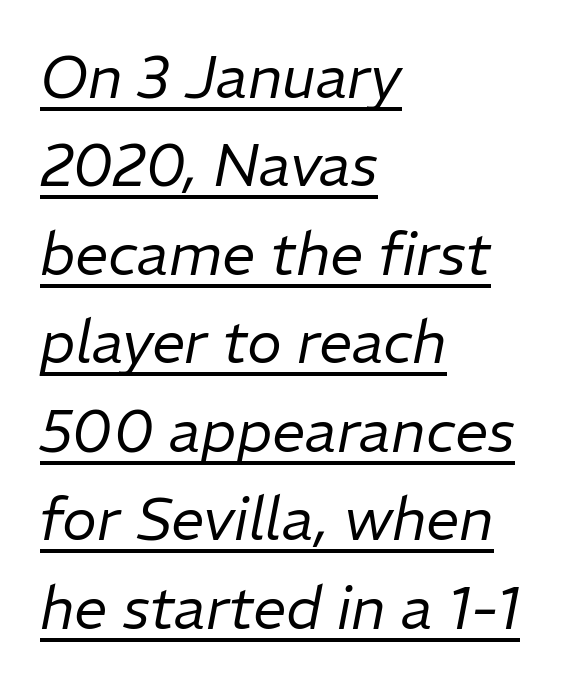
{"italic": "yes", "lean": "right", "slant_degrees": 11, "bold": "no", "weight": "regular", "width": "normal", "stroke_contrast": "low", "x_height": "medium", "monospaced": "no", "underline": "yes", "align": "left", "line_spacing": "normal", "line_spacing_ratio": 1.5, "letter_spacing": "normal", "letter_spacing_em": 0.0, "glyph_px": 59}
